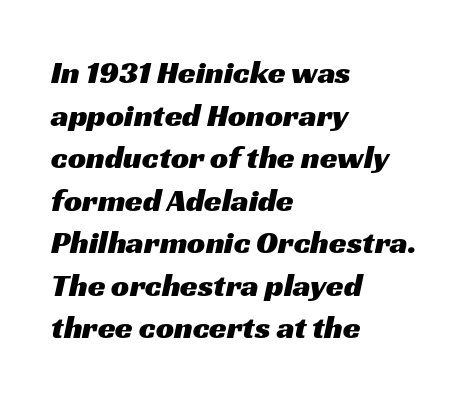
The image shows 32 px wide sans-serif type; set left-aligned, normal line spacing (1.33x), normal letter spacing, not underlined; medium stroke contrast and a medium x-height.
